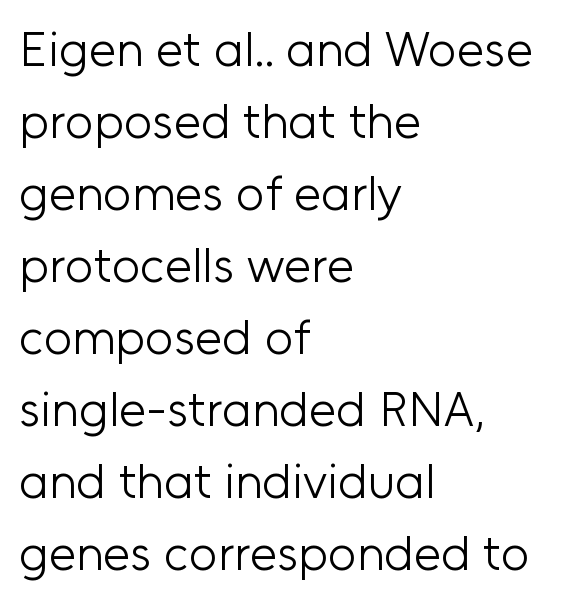
{"serif": "no", "italic": "no", "bold": "no", "weight": "light", "width": "normal", "stroke_contrast": "low", "x_height": "medium", "monospaced": "no", "underline": "no", "align": "left", "line_spacing": "normal", "line_spacing_ratio": 1.47, "letter_spacing": "normal", "letter_spacing_em": 0.0, "glyph_px": 49}
